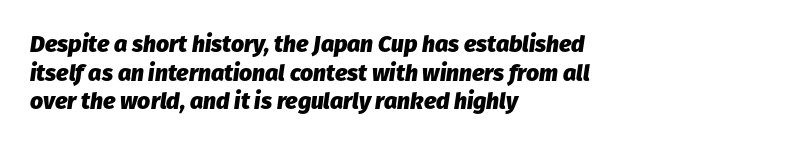
Set as a true bold cut, around the 700 mark. The words here are not underlined. Yep, that's italic — everything's leaning. Is the block centered? No — it sits flush against the left margin. The lines sit at an ordinary, default distance from one another.
